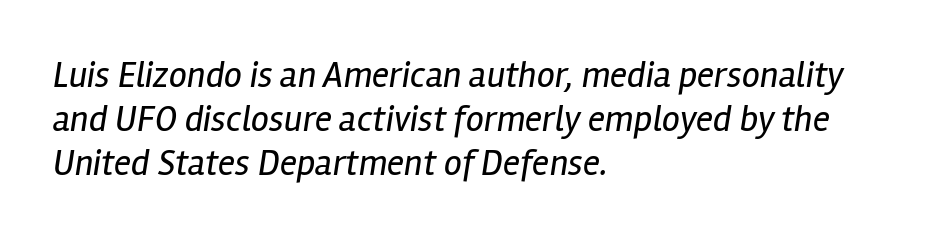
Q: Is the text bold? A: No.
Q: Is the text italic (slanted)? A: Yes, it leans right by about 12 degrees.
Q: Is the text underlined? A: No.
Q: How is the paragraph aligned? A: Left-aligned.
Q: Is the spacing between letters normal or unusually wide? A: Normal.
Q: Width (condensed, normal, or wide)? A: Condensed.
Q: Stroke contrast? A: Low.
Q: x-height? A: Medium.
Q: Monospaced? A: No.
